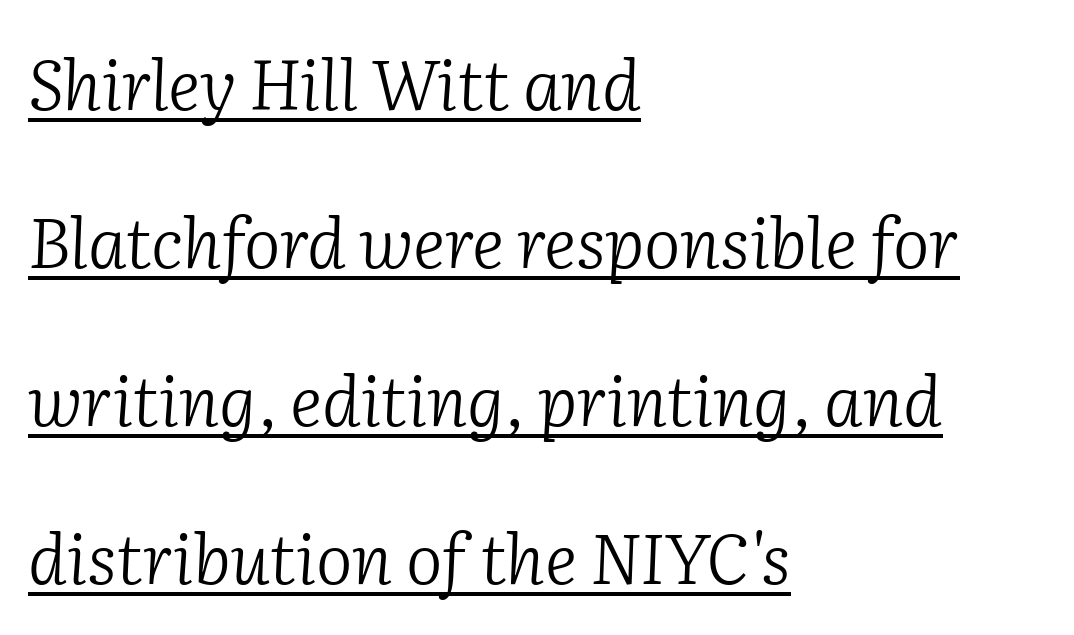
Q: Is the text bold? A: No.
Q: Is the text italic (slanted)? A: Yes, it leans right by about 2 degrees.
Q: Is the typeface a serif or a sans-serif typeface? A: Serif.
Q: Is the text underlined? A: Yes.
Q: How is the paragraph aligned? A: Left-aligned.
Q: Is the spacing between letters normal or unusually wide? A: Normal.
Q: Is the spacing between lines tight, normal or loose? A: Loose.
Q: Width (condensed, normal, or wide)? A: Normal.
Q: Stroke contrast? A: Low.
Q: x-height? A: Medium.
Q: Monospaced? A: No.
